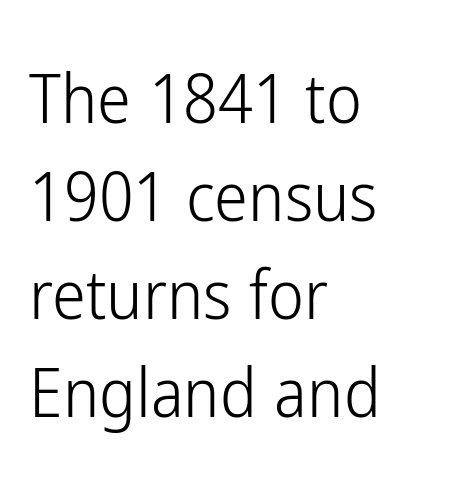
The image shows 68 px light, condensed sans-serif type, upright; set left-aligned, normal line spacing (1.44x), normal letter spacing, not underlined; low stroke contrast and a medium x-height.
